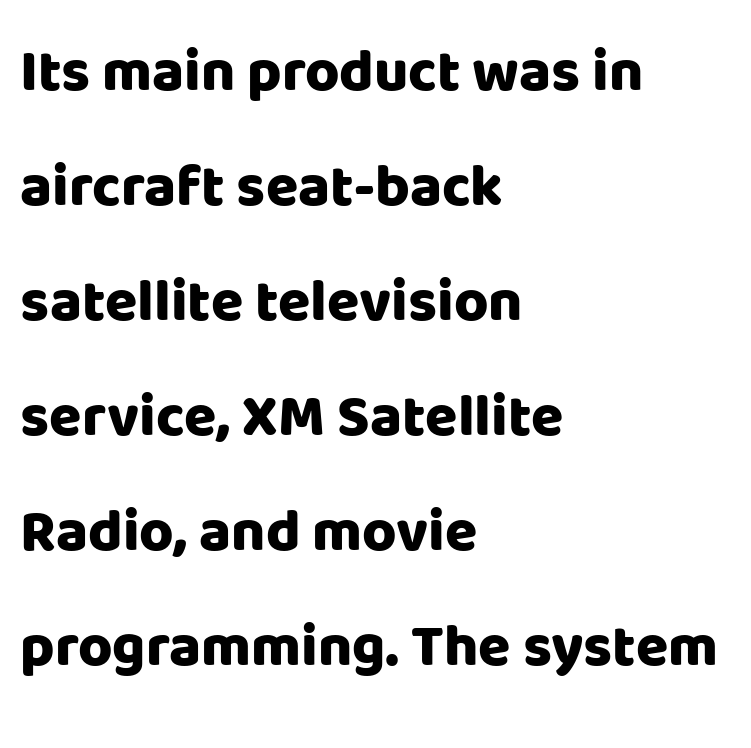
The image shows 59 px heavy sans-serif type, upright; set left-aligned, loose line spacing (1.95x), normal letter spacing, not underlined; low stroke contrast and a large x-height.
